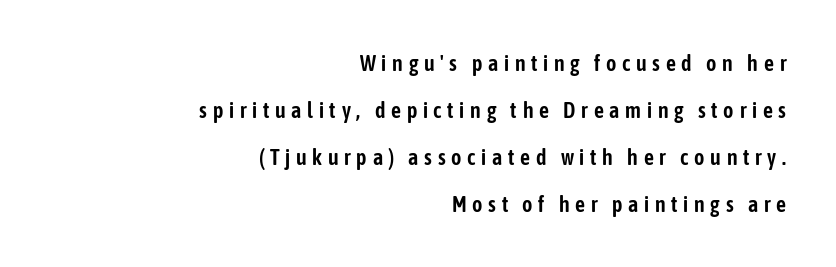
The image shows 22 px text type, upright; set right-aligned, loose line spacing (2.13x), unusually wide letter spacing (+0.26 em), not underlined.
